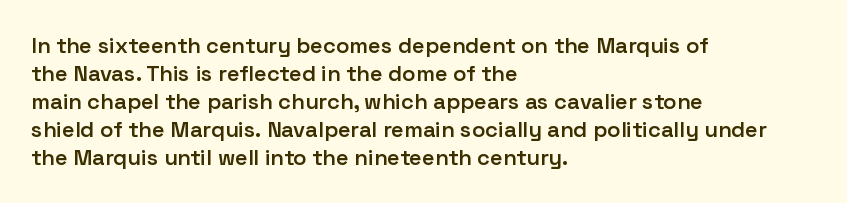
The image shows 22 px text type, upright; set left-aligned, normal line spacing (1.27x), normal letter spacing, not underlined.
